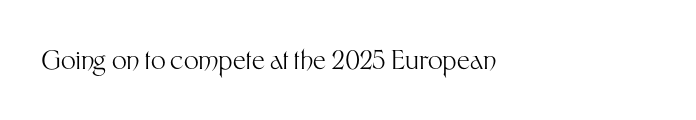
A quiet, ordinary-to-light weight characterises the typeface. Rule under the text: the space is simply empty. Unlike italic type, these characters show no tilt at all. All the whitespace from short lines collects on the right. Standard letterfit; no display-style spreading of the glyphs.
